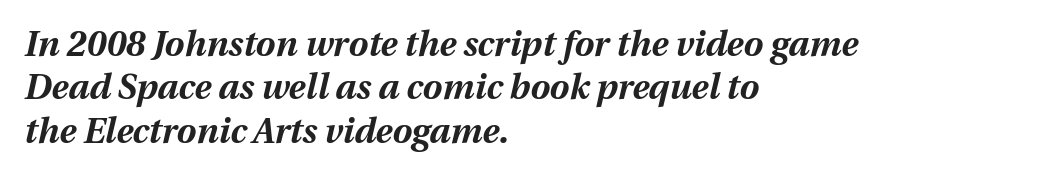
The image shows 35 px bold type, italic (leaning right); set left-aligned, line spacing 1.24x, normal letter spacing, not underlined; medium stroke contrast and a medium x-height.
